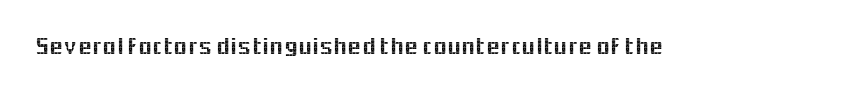
Q: Is the text italic (slanted)? A: No, it is upright.
Q: Is the text underlined? A: No.
Q: Is the spacing between letters normal or unusually wide? A: Normal.
